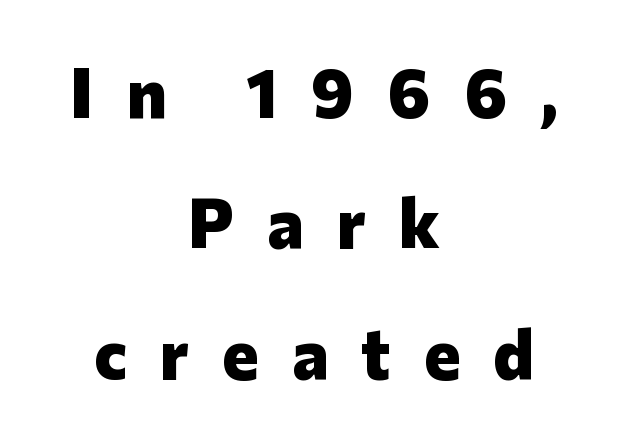
The typography opts for an upright posture over an oblique one. Caption: multi-line text, centered on the measure. A typesetter would call this heavily tracked-out type. Letterform terminals end flat and unadorned throughout the passage. This rendering features lettering with no underline.
